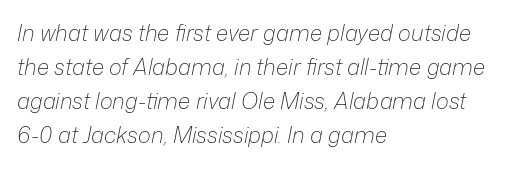
Nobody touched the tracking dial on this one. Normally led — the rows are evenly, conventionally spaced. Letters have the restrained weight of plain body copy at most. Does the copy run flush right? No — it runs flush left. Any mark beneath the type? The region is blank. Observe the lean: these are italic letterforms.
